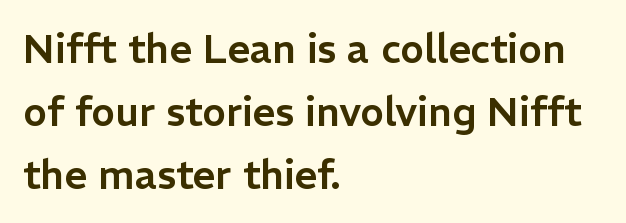
Varying glyph widths throughout — classic text-font behaviour. Compared with a centered layout, this one pins lines to the left instead. The horizontal fit of the characters is conventional and even. In terms of posture, this sample is upright. Quick note: interline space is typical.
